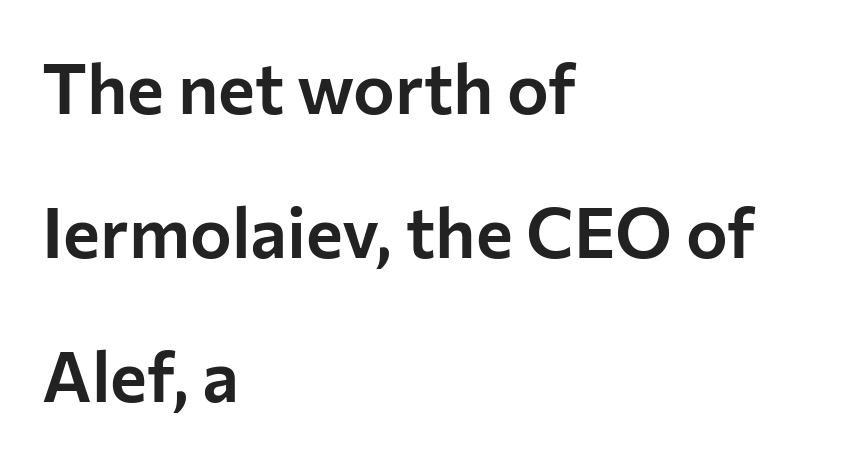
The image shows 70 px sans-serif type, upright; set left-aligned, loose line spacing (2.06x), normal letter spacing, not underlined; low stroke contrast and a medium x-height.
